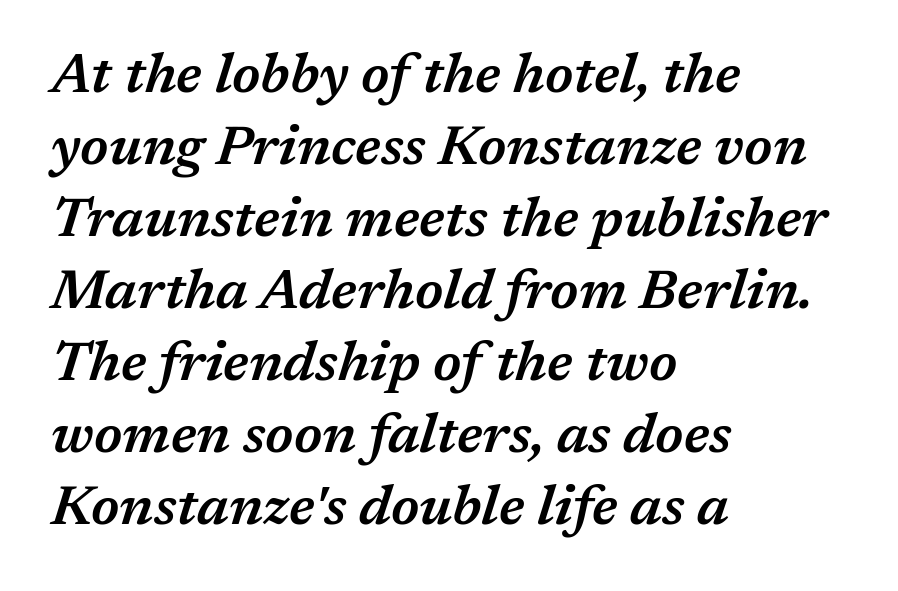
{"italic": "yes", "lean": "right", "slant_degrees": 17, "bold": "semi", "weight": "semibold", "width": "normal", "stroke_contrast": "medium", "x_height": "medium", "monospaced": "no", "underline": "no", "align": "left", "line_spacing": "normal", "line_spacing_ratio": 1.31, "letter_spacing": "normal", "letter_spacing_em": 0.0, "glyph_px": 55}
